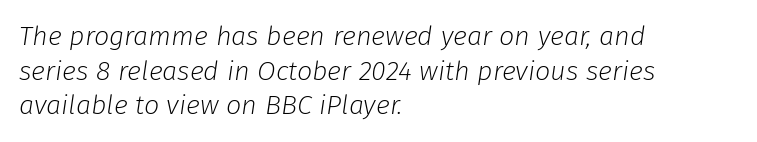
{"italic": "yes", "lean": "right", "slant_degrees": 8, "bold": "no", "underline": "no", "align": "left", "line_spacing": "normal", "line_spacing_ratio": 1.28, "letter_spacing": "normal", "letter_spacing_em": 0.0, "glyph_px": 27}
